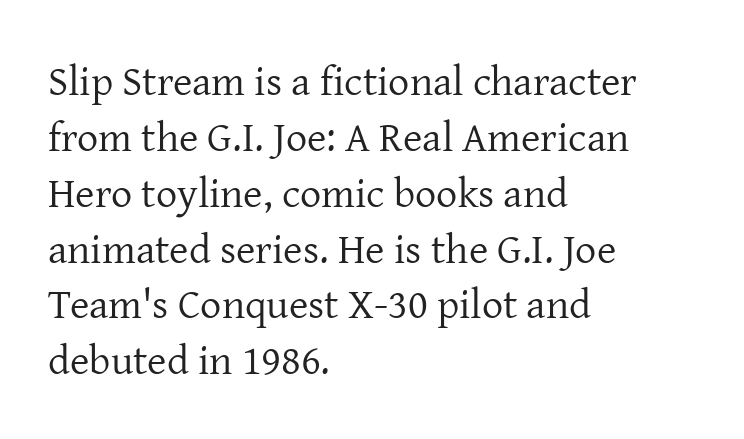
These lines stack with their left ends in a neat column. The typography opts for an upright posture over an oblique one. Is the stroke heavy? The answer is a plain regular-or-lighter. The line-height multiplier appears to be the usual default. Small tapered or slab feet sit at the stroke ends, so this counts as serif.
